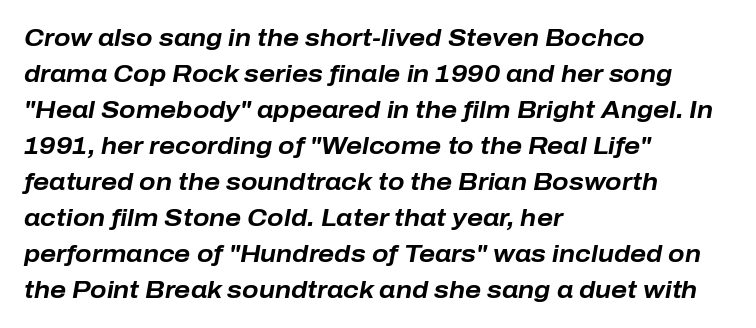
Q: Is the text bold? A: Yes.
Q: Is the text italic (slanted)? A: Yes, it leans right by about 10 degrees.
Q: Is the text underlined? A: No.
Q: How is the paragraph aligned? A: Left-aligned.
Q: Is the spacing between letters normal or unusually wide? A: Normal.
Q: Is the spacing between lines tight, normal or loose? A: Normal.
